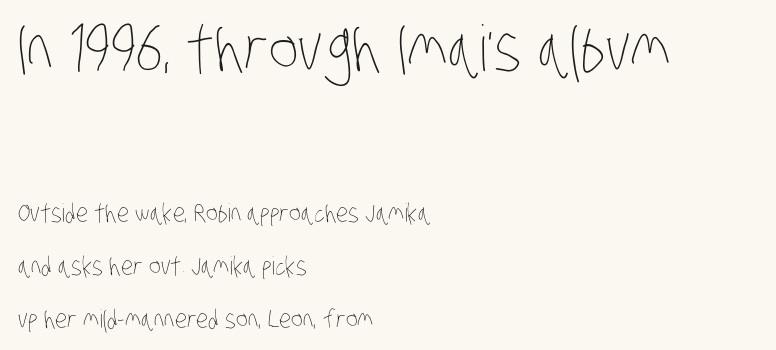
Q: Is the text bold? A: No.
Q: Is the text underlined? A: No.
Q: How is the paragraph aligned? A: Left-aligned.
Q: Is the spacing between letters normal or unusually wide? A: Normal.
Q: Is the spacing between lines tight, normal or loose? A: Loose.
Q: Which block of text is set in a larger size, the first (top) or the second (bottom)? A: The first (top) one.
Q: Width (condensed, normal, or wide)? A: Condensed.
Q: Stroke contrast? A: Low.
Q: x-height? A: Large.
Q: Monospaced? A: No.
